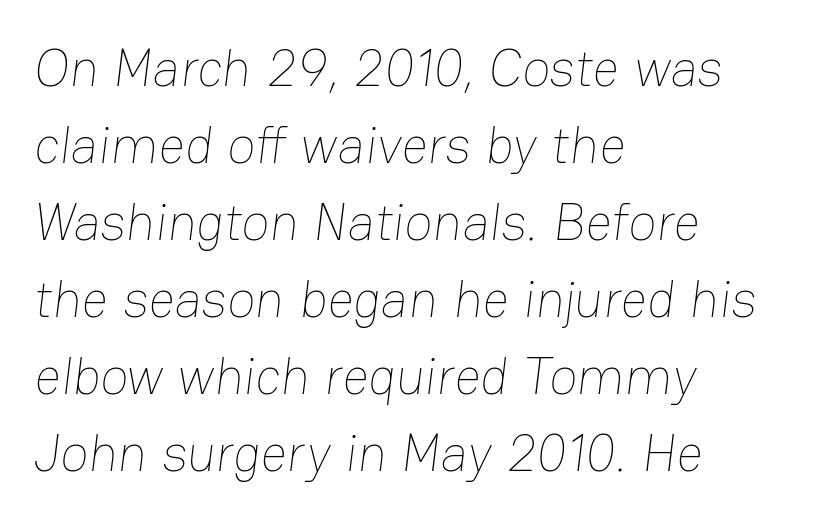
Q: Is the text bold? A: No.
Q: Is the text underlined? A: No.
Q: How is the paragraph aligned? A: Left-aligned.
Q: Is the spacing between letters normal or unusually wide? A: Normal.
Q: Is the spacing between lines tight, normal or loose? A: Normal.
Q: Width (condensed, normal, or wide)? A: Normal.
Q: Stroke contrast? A: Low.
Q: x-height? A: Medium.
Q: Monospaced? A: No.
